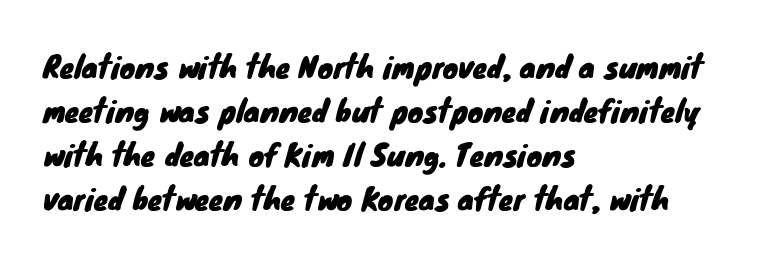
{"serif": "no", "width": "normal", "stroke_contrast": "low", "x_height": "small", "monospaced": "no", "underline": "no", "align": "left", "line_spacing": "normal", "line_spacing_ratio": 1.52, "letter_spacing": "normal", "letter_spacing_em": 0.0, "glyph_px": 29}
